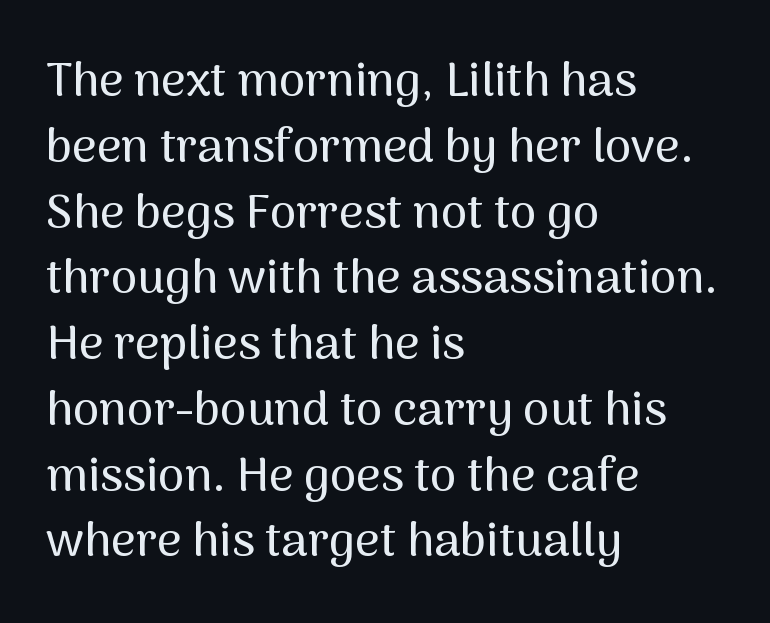
The lines are quadded left. Ascenders rise straight up at ninety degrees. These lines are composed in type without serifs. Varying glyph widths throughout — classic text-font behaviour. Caption: standard tracking, unaltered.
